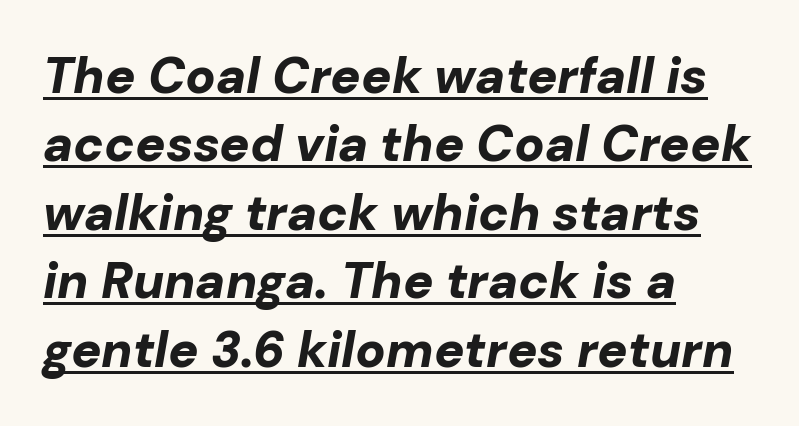
One glance says typical: line gaps are just what's usual. Emphasis-style slanted type is in use. The line texture is even and compact thanks to regular tracking. The passage is arranged the way most books set body copy — flush left. You can see a thin bar hugging the bottom of the glyphs.
